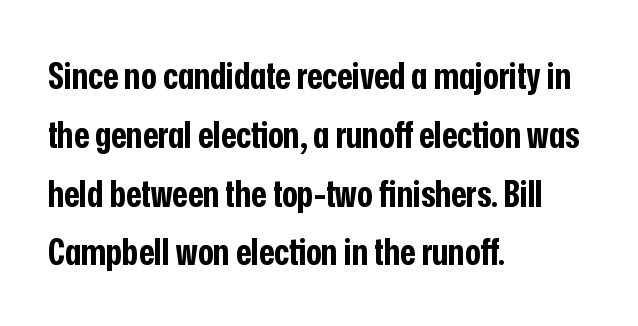
How are the letters spaced? Ordinarily, with no added tracking. These lines are rendered in a variable-pitch font. Thick stems and heavy bowls — unmistakably bold. The specimen omits any rule beneath the text block's lines.
